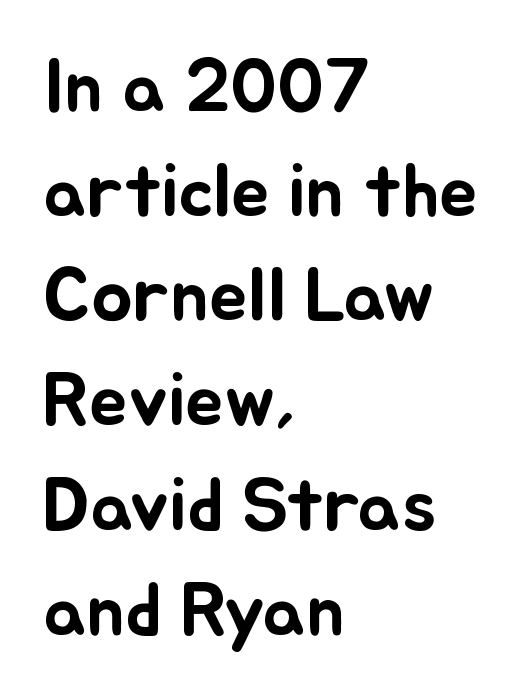
The image shows 77 px text type, upright; set left-aligned, normal line spacing (1.36x), normal letter spacing, not underlined; low stroke contrast and a small x-height.
